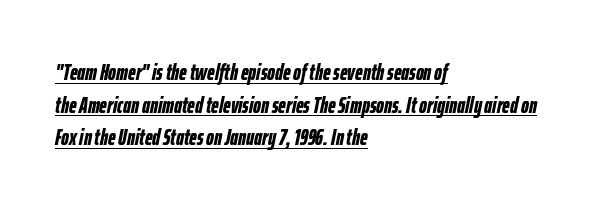
The image shows 22 px bold type, italic (leaning right); set left-aligned, normal line spacing (1.48x), normal letter spacing, underlined.
